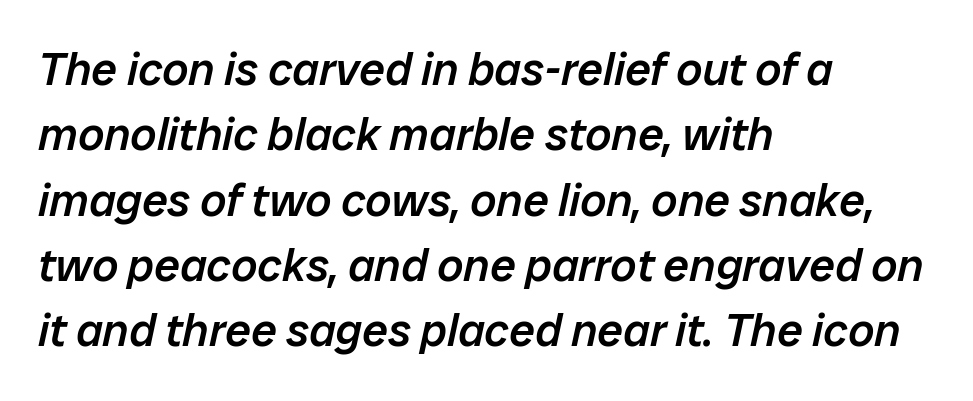
The image shows 46 px semibold type, italic (leaning right); set left-aligned, normal line spacing (1.42x), normal letter spacing, not underlined; low stroke contrast and a medium x-height.
